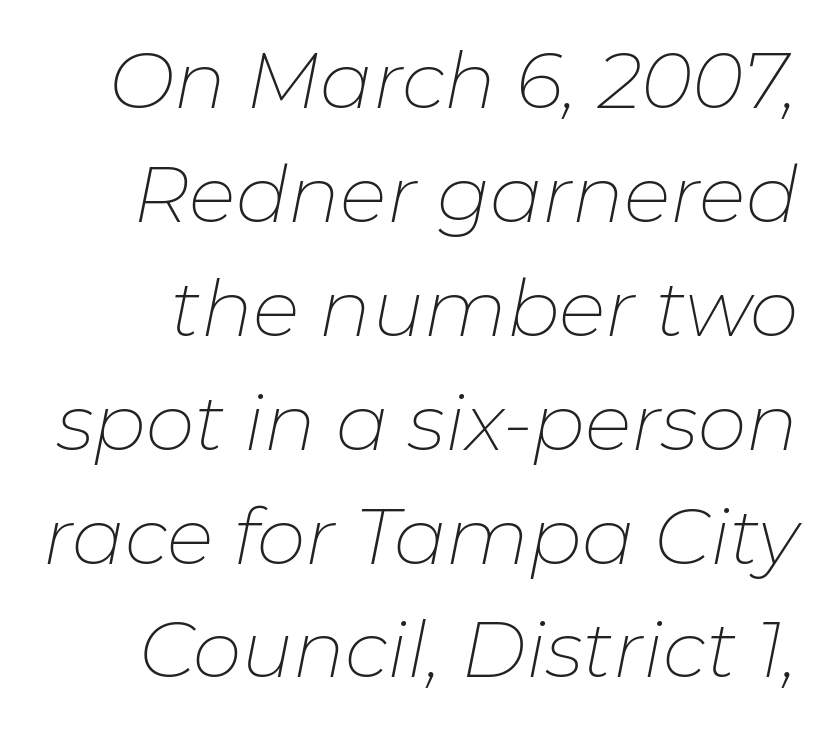
Q: Is the text bold? A: No.
Q: Is the text italic (slanted)? A: Yes, it leans right by about 11 degrees.
Q: Is the text underlined? A: No.
Q: Is the spacing between letters normal or unusually wide? A: Normal.
Q: Is the spacing between lines tight, normal or loose? A: Normal.
Q: Width (condensed, normal, or wide)? A: Normal.
Q: Stroke contrast? A: Low.
Q: x-height? A: Medium.
Q: Monospaced? A: No.
